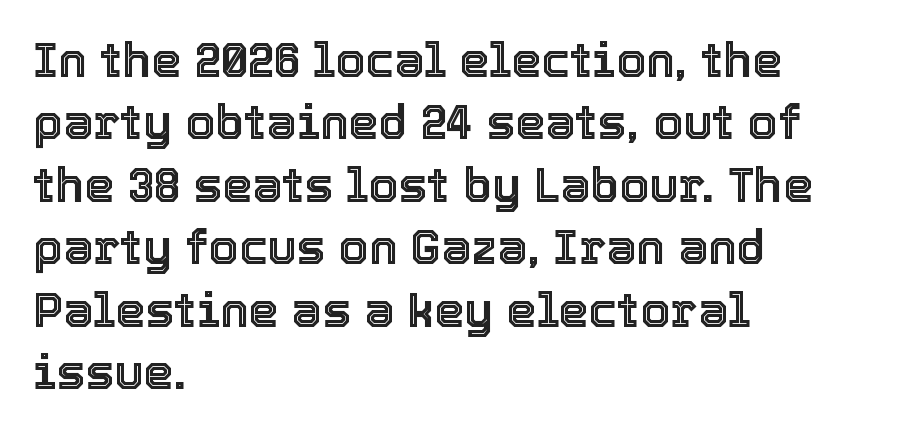
{"italic": "no", "width": "normal", "x_height": "medium", "monospaced": "no", "underline": "no", "align": "left", "line_spacing": "normal", "line_spacing_ratio": 1.3, "letter_spacing": "normal", "letter_spacing_em": 0.0, "glyph_px": 48}
